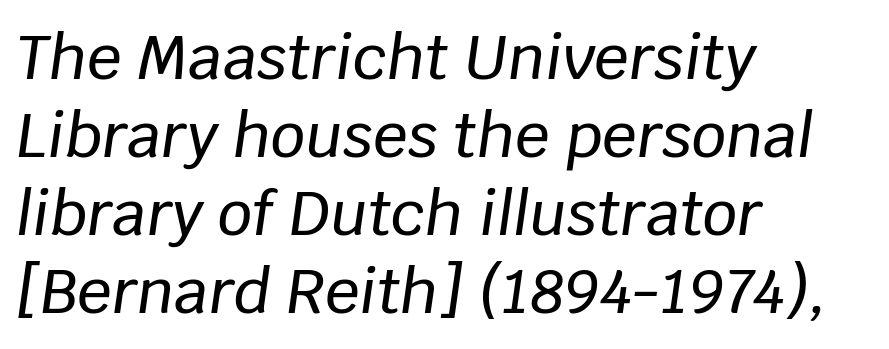
Q: Is the text italic (slanted)? A: Yes, it leans right by about 8 degrees.
Q: Is the text underlined? A: No.
Q: How is the paragraph aligned? A: Left-aligned.
Q: Is the spacing between letters normal or unusually wide? A: Normal.
Q: Is the spacing between lines tight, normal or loose? A: Normal.
Q: Width (condensed, normal, or wide)? A: Normal.
Q: Stroke contrast? A: Low.
Q: x-height? A: Large.
Q: Monospaced? A: No.
